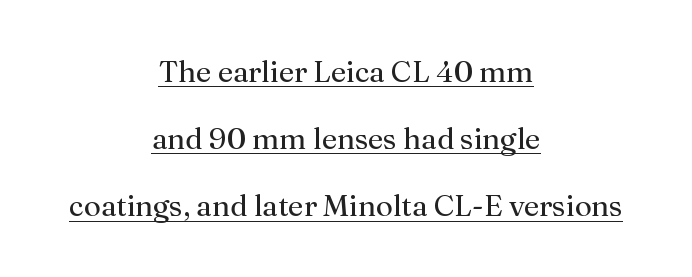
What stands out about the letter spacing? Nothing — it is the standard amount. This reads as an unemphasized weight, regular at the heaviest. Little horizontal feet cap the strokes, marking this as serif type. The typography opts for an upright posture over an oblique one. Layout note: lines centered. Note the varied advance widths — an 'i' is clearly narrower than an 'm'.
